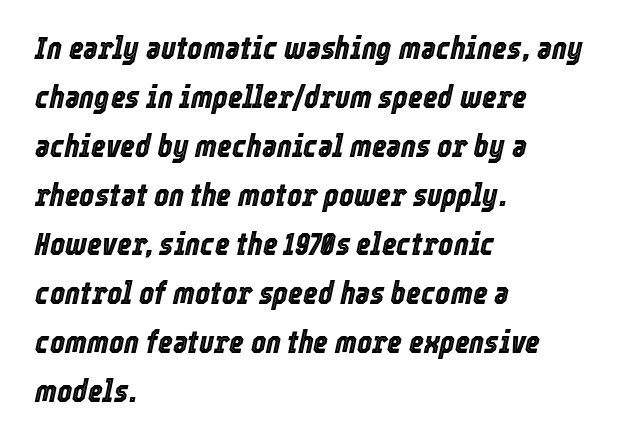
A typesetter would call this proportional, since set widths differ per character. The rendering uses a moderate line-height, typical for paragraphs. Left-aligned paragraph, ragged on the right. In terms of letterspacing, this is plain default setting. Yep, that's italic — everything's leaning.
